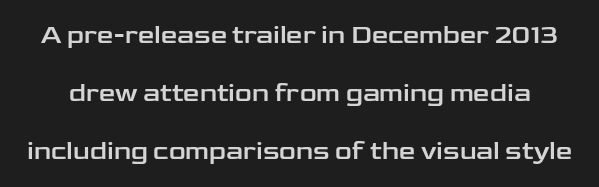
Q: Is the text italic (slanted)? A: No, it is upright.
Q: Is the text underlined? A: No.
Q: Is the spacing between letters normal or unusually wide? A: Normal.
Q: Is the spacing between lines tight, normal or loose? A: Loose.
